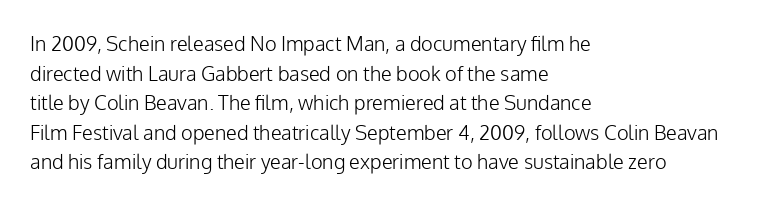
Compared with a typical body face, this is equally light or lighter still. The line texture is even and compact thanks to regular tracking. The space directly below the letters is spotless. Nope, not italic — everything's standing straight.
